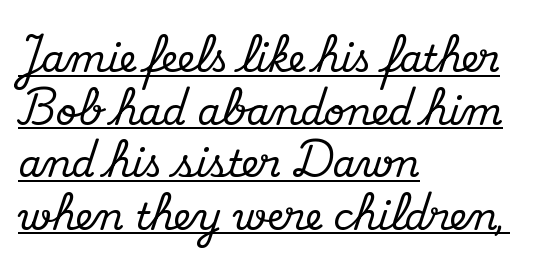
{"serif": "yes", "width": "normal", "stroke_contrast": "medium", "x_height": "small", "monospaced": "no", "underline": "yes", "align": "left", "line_spacing": "normal", "line_spacing_ratio": 1.42, "letter_spacing": "normal", "letter_spacing_em": 0.0, "glyph_px": 37}
